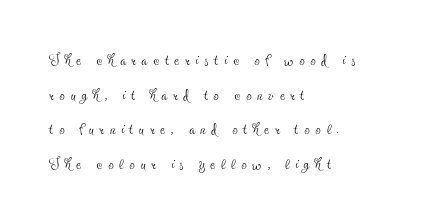
The image shows 21 px text type; set left-aligned, normal line spacing (1.65x), unusually wide letter spacing (+0.28 em), not underlined.
